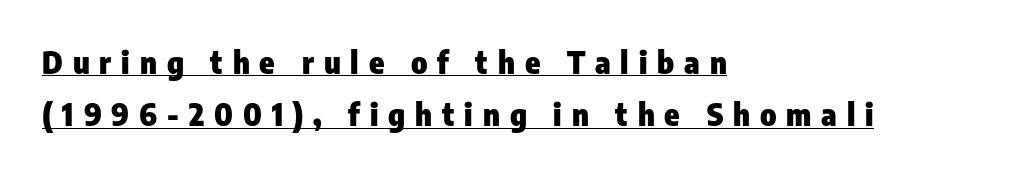
Note the varied advance widths — an 'i' is clearly narrower than an 'm'. Quick note: not italic, upright. The rendering uses a bold face; every stroke is thick and dark. The sample's only ornament is a line tracing under the words. The glyphs in this specimen are sans serif.
